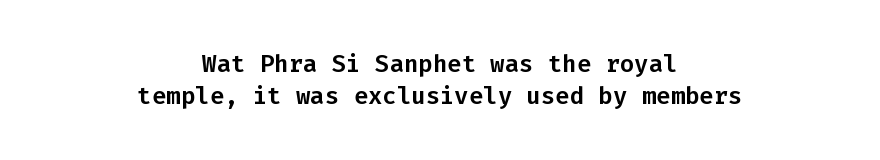
Q: Is the text italic (slanted)? A: No, it is upright.
Q: Is the text underlined? A: No.
Q: How is the paragraph aligned? A: Centered.
Q: Is the spacing between letters normal or unusually wide? A: Normal.
Q: Is the spacing between lines tight, normal or loose? A: Normal.
